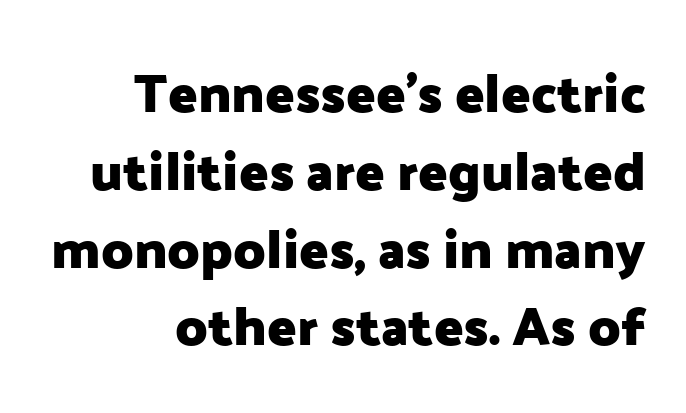
The image shows 54 px heavy sans-serif type, upright; set right-aligned, normal line spacing (1.44x), normal letter spacing, not underlined; low stroke contrast and a medium x-height.
